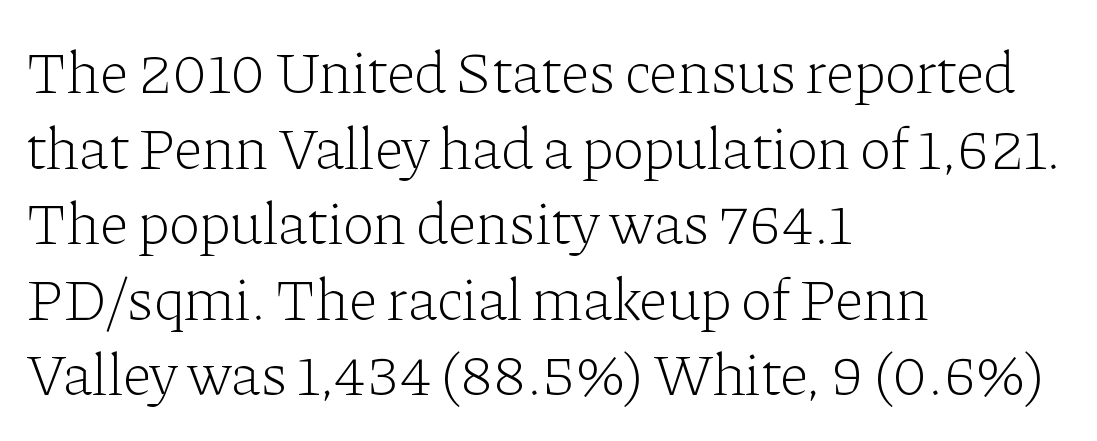
{"serif": "yes", "italic": "no", "bold": "no", "weight": "light", "width": "normal", "stroke_contrast": "low", "x_height": "medium", "monospaced": "no", "underline": "no", "align": "left", "line_spacing": "normal", "line_spacing_ratio": 1.26, "letter_spacing": "normal", "letter_spacing_em": 0.0, "glyph_px": 60}
